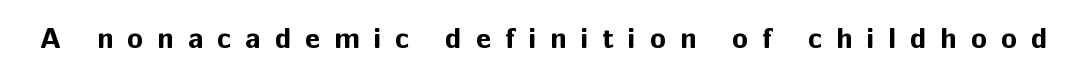
Q: Is the text bold? A: Yes.
Q: Is the text italic (slanted)? A: No, it is upright.
Q: Is the typeface a serif or a sans-serif typeface? A: Sans-serif.
Q: Is the text underlined? A: No.
Q: Is the spacing between letters normal or unusually wide? A: Unusually wide.
Q: Width (condensed, normal, or wide)? A: Normal.
Q: Stroke contrast? A: Low.
Q: x-height? A: Medium.
Q: Monospaced? A: No.
